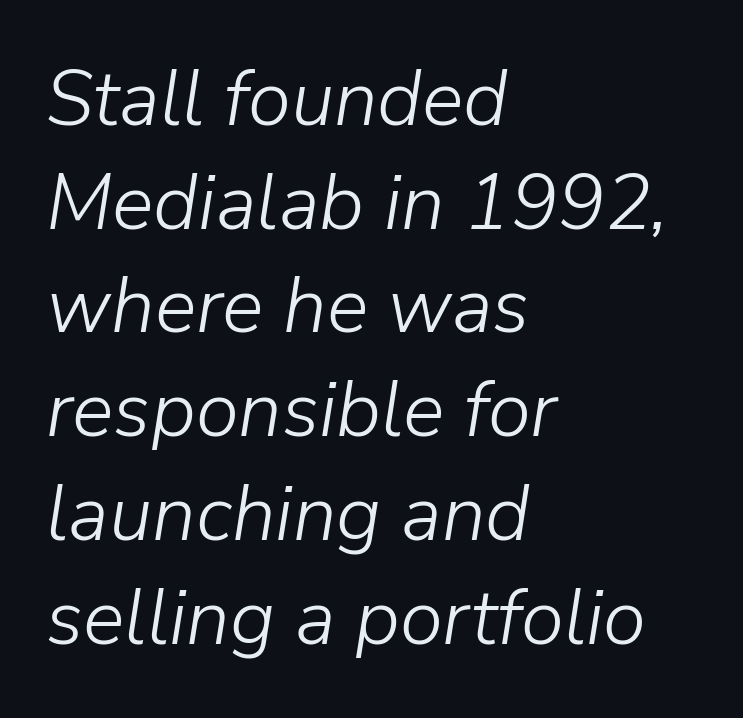
The passage shown is typed in a proportional face where columns would drift. The rendering keeps characters at their native spacing. The lines sit at an ordinary, default distance from one another. Any mark beneath the type? The region is blank. Each line starts at the same left margin while the right side varies. Is the stroke heavy? The answer is a plain regular-or-lighter.
